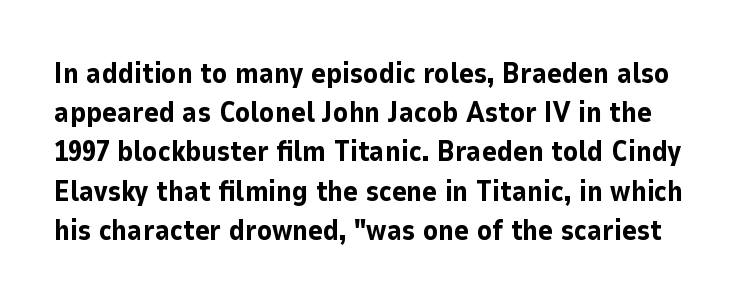
The rendering keeps characters at their native spacing. The letters stand straight up with perfectly vertical stems. Vertically, the passage feels balanced, rows spaced as you'd expect. Plenty of ink on the page — the face is bold. Varying glyph widths throughout — classic text-font behaviour. Does the type have serifs? No, each stem ends abruptly.
